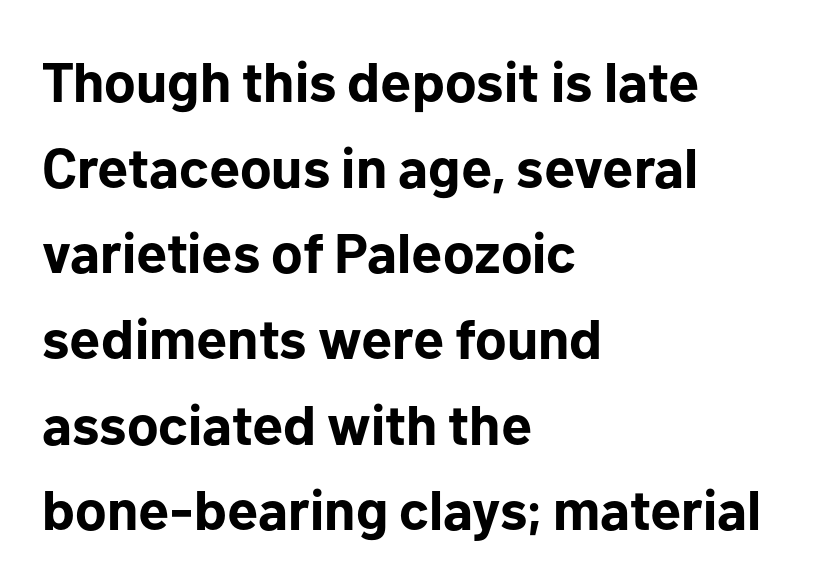
Q: Is the text bold? A: Yes.
Q: Is the text italic (slanted)? A: No, it is upright.
Q: Is the typeface a serif or a sans-serif typeface? A: Sans-serif.
Q: Is the text underlined? A: No.
Q: How is the paragraph aligned? A: Left-aligned.
Q: Is the spacing between letters normal or unusually wide? A: Normal.
Q: Is the spacing between lines tight, normal or loose? A: Normal.
Q: Width (condensed, normal, or wide)? A: Normal.
Q: Stroke contrast? A: Low.
Q: x-height? A: Medium.
Q: Monospaced? A: No.
